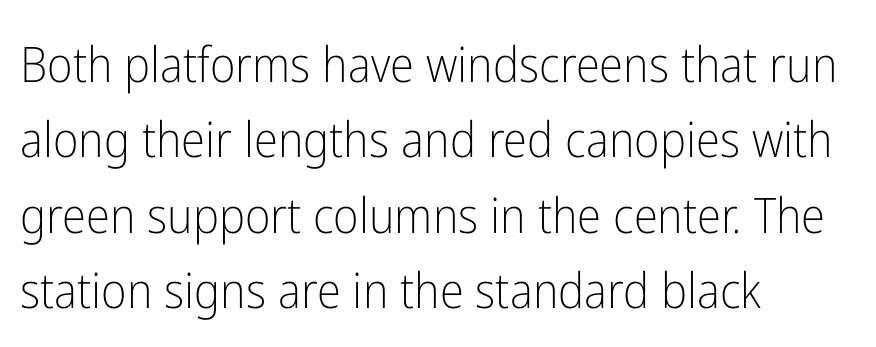
{"serif": "no", "italic": "no", "bold": "no", "weight": "light", "width": "condensed", "stroke_contrast": "low", "x_height": "medium", "monospaced": "no", "underline": "no", "align": "left", "line_spacing": "normal", "line_spacing_ratio": 1.54, "letter_spacing": "normal", "letter_spacing_em": 0.0, "glyph_px": 49}
